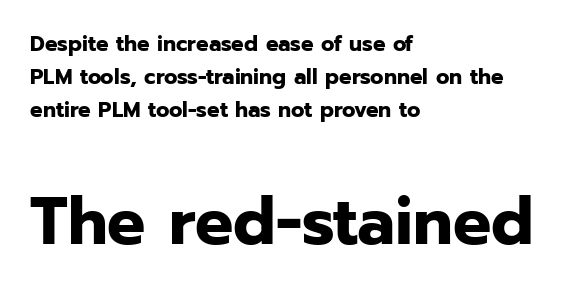
{"serif": "no", "italic": "no", "bold": "yes", "weight": "bold", "width": "normal", "stroke_contrast": "low", "x_height": "medium", "monospaced": "no", "underline": "no", "align": "left", "line_spacing": "normal", "line_spacing_ratio": 1.49, "letter_spacing": "normal", "letter_spacing_em": 0.0, "larger_block": "second", "size_ratio": 3.05, "glyph_px": 67}
